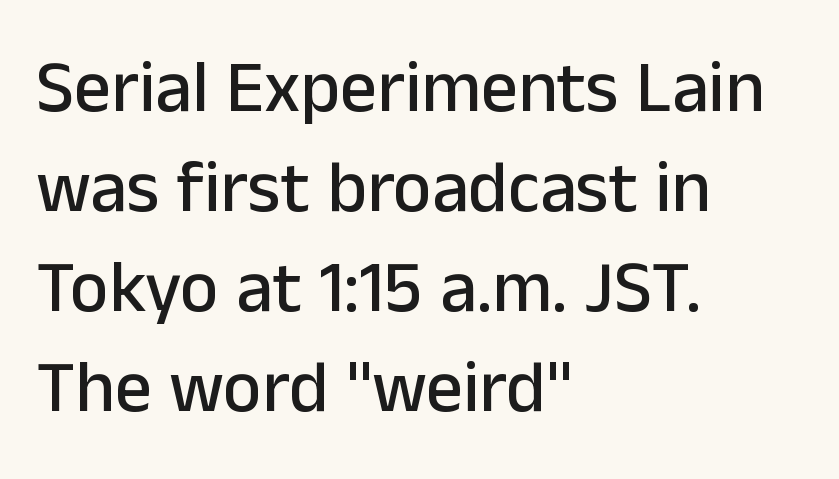
Reading down the block, your eye returns to a fixed left position each line. Is the letter spacing exaggerated? No — it looks like the ordinary default. Do the characters align in a grid? No, the font is proportional. The lettering holds an erect, upright posture throughout. Type style note: lacks serifs. Nobody drew a line under any word here.
